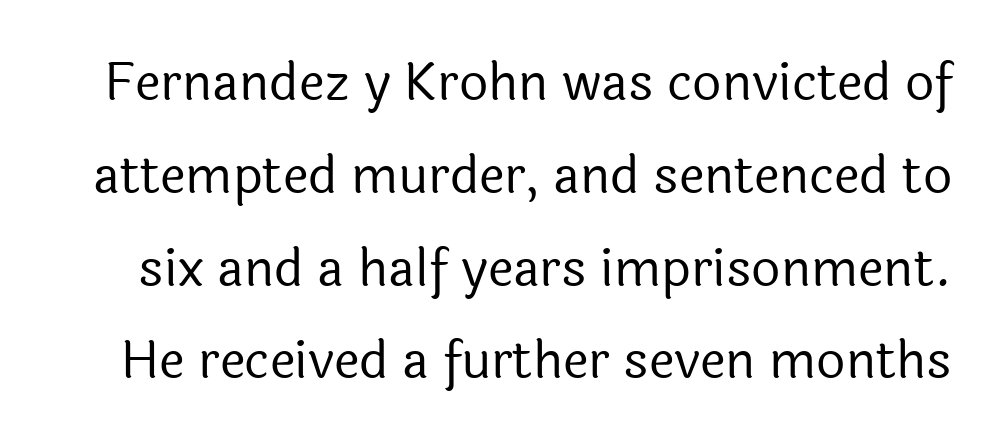
The rendering uses natural spacing where letterforms have individual widths. No heavy texture on the line: the type isn't bold. The baseline area is clear. To sum up the face: it is a sans, with no serifs. You could call the tracking neutral — neither tight nor loose.
